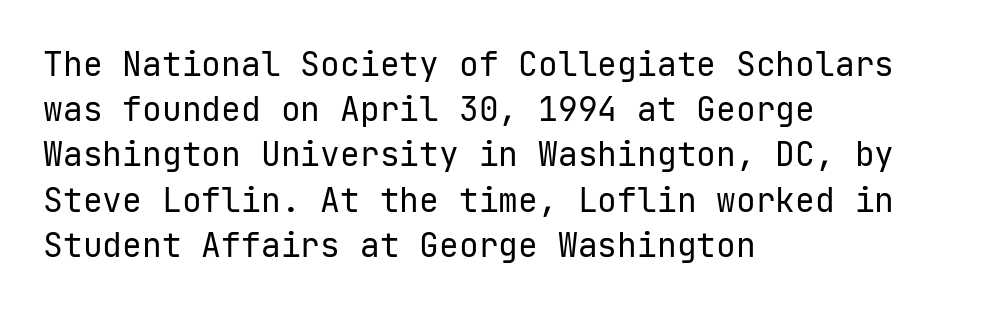
The image shows 33 px regular-weight sans-serif type, upright, monospaced; set left-aligned, normal line spacing (1.37x), normal letter spacing, not underlined; low stroke contrast and a medium x-height.
